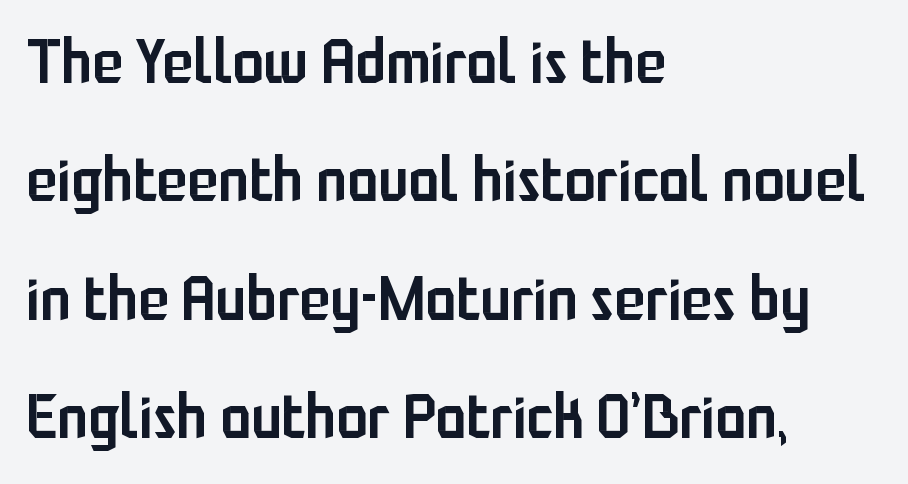
A bare baseline throughout the passage. Do the characters align in a grid? No, the font is proportional. Characters remain perfectly vertical along every line. Inter-character spacing is left at the font's built-in metrics. In CSS terms this would be text-align: left. Stems and bowls a touch heavier than normal — semibold.
